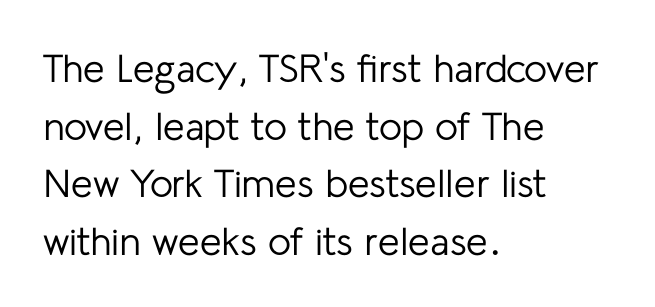
{"serif": "no", "italic": "no", "bold": "no", "weight": "regular", "width": "normal", "stroke_contrast": "low", "x_height": "medium", "monospaced": "no", "underline": "no", "align": "left", "line_spacing": "normal", "line_spacing_ratio": 1.48, "letter_spacing": "normal", "letter_spacing_em": 0.0, "glyph_px": 39}
